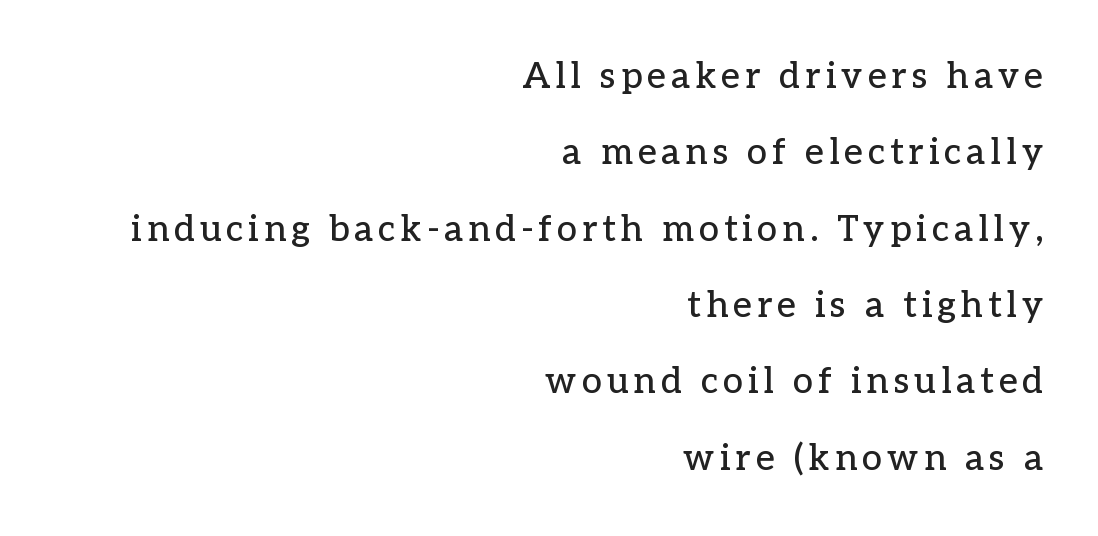
The image shows 36 px serif type, upright; set right-aligned, loose line spacing (2.12x), not underlined; low stroke contrast and a medium x-height.
